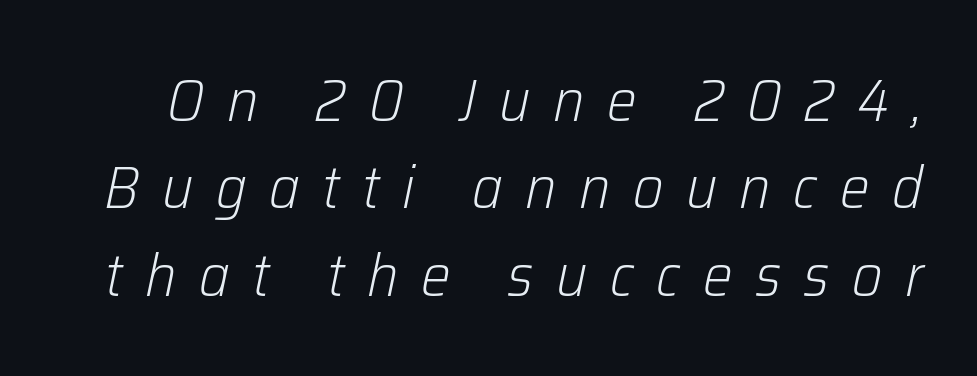
Slant detected: the letters are inclined. Think of a printed novel: that variable character pitch is what you see here. Lines of text with bare space underneath. Tracking here is generous; glyphs stand well apart from one another. Leading: standard. These glyphs show unthickened strokes, regular width or finer.
